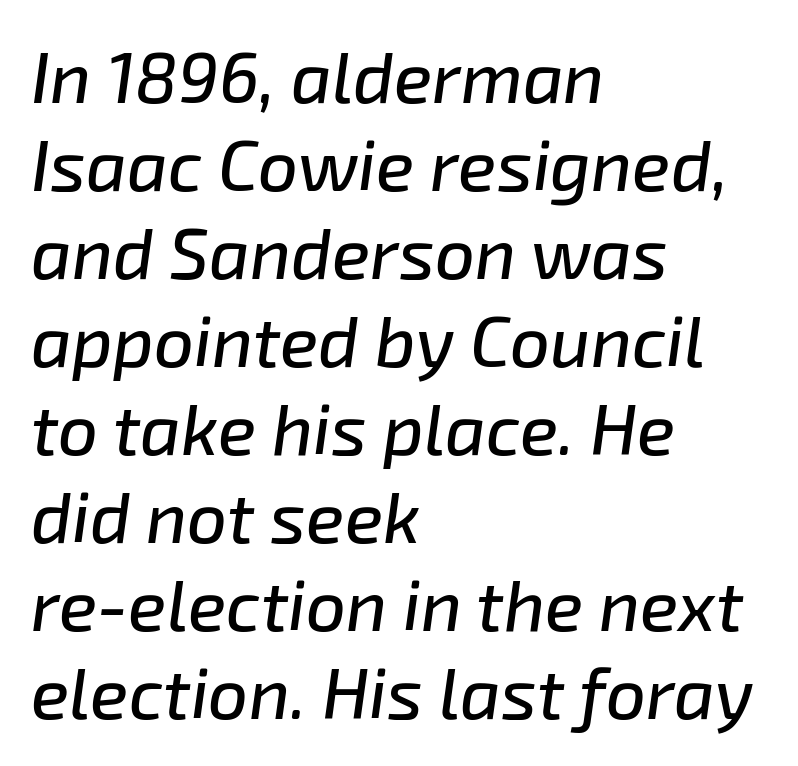
A typesetter would call this proportional, since set widths differ per character. Nobody drew a line under any word here. The glyphs look as if they've been sheared to an angle. Leftover space on each line is placed entirely after the last word. The passage shown has conventional tracking throughout.
